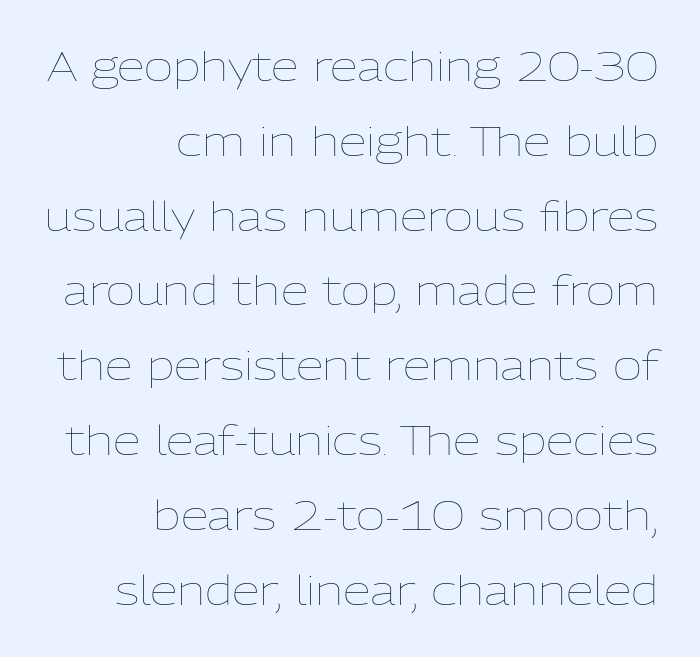
Q: Is the text bold? A: No.
Q: Is the text italic (slanted)? A: No, it is upright.
Q: Is the text underlined? A: No.
Q: How is the paragraph aligned? A: Right-aligned.
Q: Is the spacing between letters normal or unusually wide? A: Normal.
Q: Width (condensed, normal, or wide)? A: Normal.
Q: Stroke contrast? A: Low.
Q: x-height? A: Medium.
Q: Monospaced? A: No.
